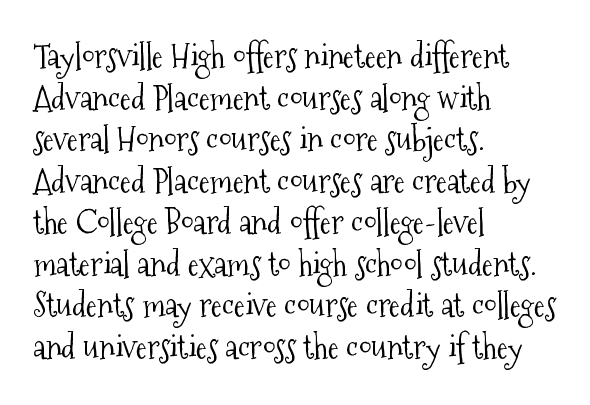
{"serif": "yes", "italic": "no", "bold": "no", "weight": "light", "width": "condensed", "stroke_contrast": "medium", "x_height": "medium", "monospaced": "no", "underline": "no", "align": "left", "line_spacing": "normal", "line_spacing_ratio": 1.26, "letter_spacing": "normal", "letter_spacing_em": 0.0, "glyph_px": 33}
